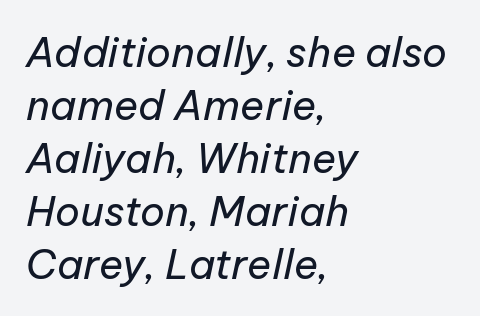
Q: Is the text bold? A: No.
Q: Is the text italic (slanted)? A: Yes, it leans right by about 12 degrees.
Q: Is the text underlined? A: No.
Q: How is the paragraph aligned? A: Left-aligned.
Q: Is the spacing between letters normal or unusually wide? A: Normal.
Q: Is the spacing between lines tight, normal or loose? A: Normal.
Q: Width (condensed, normal, or wide)? A: Normal.
Q: Stroke contrast? A: Low.
Q: x-height? A: Medium.
Q: Monospaced? A: No.
